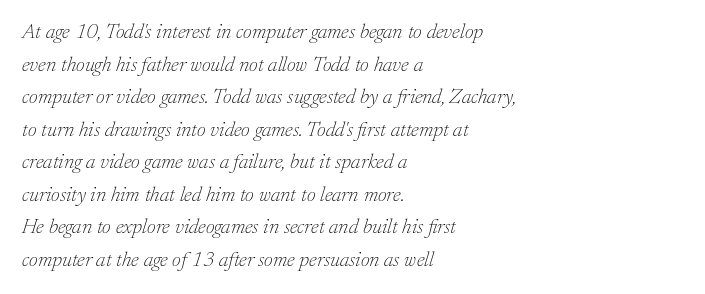
A normal amount of white space separates one row of letters from the next. Honestly, the letter spacing is just normal — you wouldn't notice it. A classic flush-left, rag-right setting is used for this passage. Bare-footed words on every line. The cut favours lightness, reaching ordinary text weight at its darkest.
